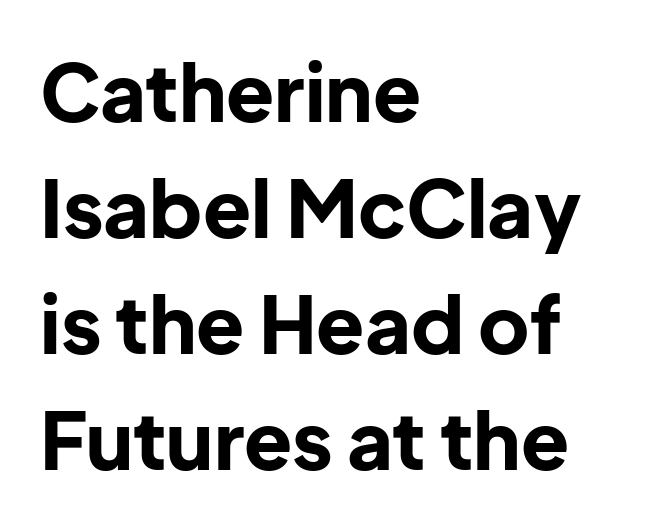
Q: Is the text bold? A: Yes.
Q: Is the text italic (slanted)? A: No, it is upright.
Q: Is the typeface a serif or a sans-serif typeface? A: Sans-serif.
Q: Is the text underlined? A: No.
Q: How is the paragraph aligned? A: Left-aligned.
Q: Is the spacing between letters normal or unusually wide? A: Normal.
Q: Is the spacing between lines tight, normal or loose? A: Normal.
Q: Width (condensed, normal, or wide)? A: Normal.
Q: Stroke contrast? A: Low.
Q: x-height? A: Medium.
Q: Monospaced? A: No.
